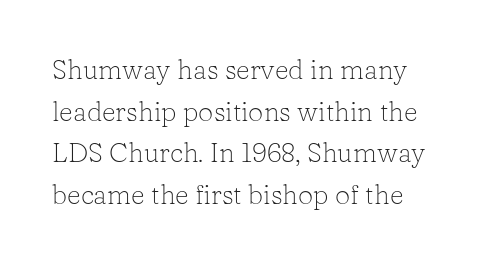
A clean baseline with only descenders dipping below it. In terms of leading, this rendering sits right in the middle. The horizontal fit of the characters is conventional and even. If you drew a line through each stem, it would be perfectly vertical.
